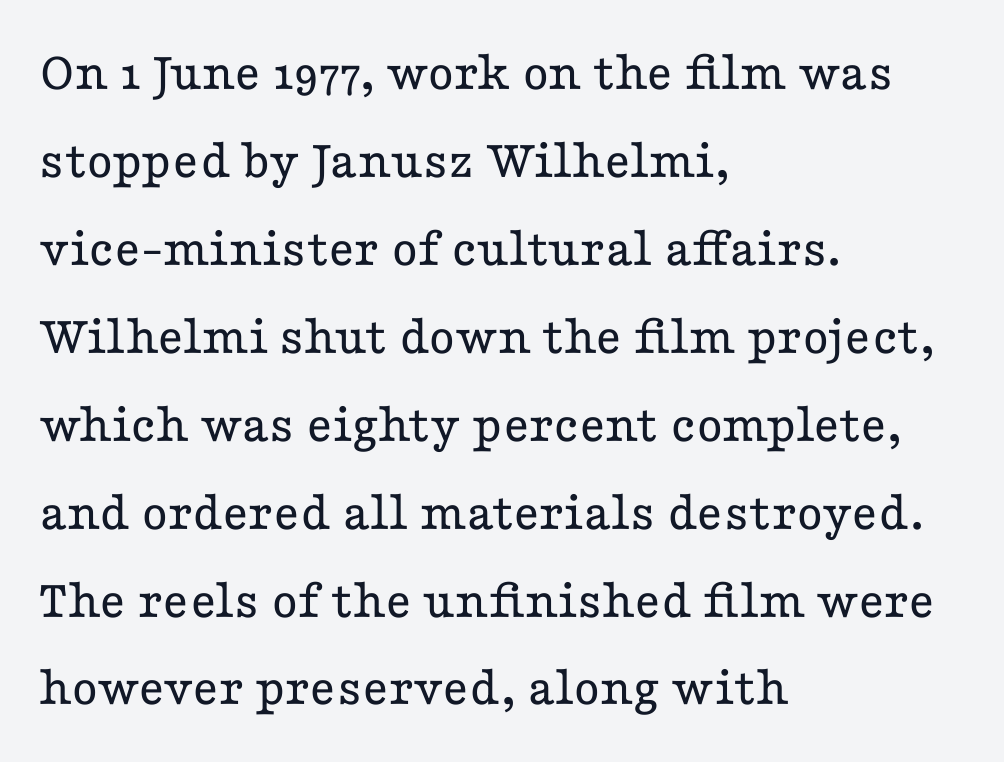
Students, observe: this is what conventionally led text looks like. These lines are rendered in a variable-pitch font. Only glyphs here, with clear space below each row. The type is set solid horizontally, with unmodified tracking. Horizontally, the lines are justified to the leading edge only.
